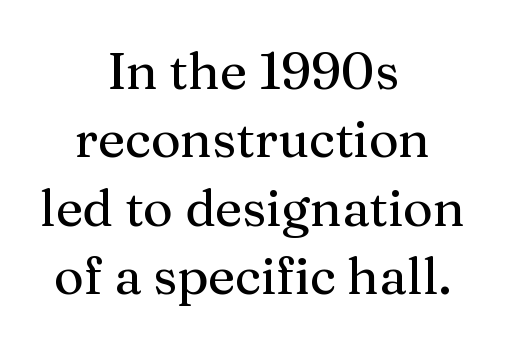
Q: Is the text italic (slanted)? A: No, it is upright.
Q: Is the typeface a serif or a sans-serif typeface? A: Serif.
Q: Is the text underlined? A: No.
Q: How is the paragraph aligned? A: Centered.
Q: Is the spacing between letters normal or unusually wide? A: Normal.
Q: Is the spacing between lines tight, normal or loose? A: Normal.
Q: Width (condensed, normal, or wide)? A: Normal.
Q: Stroke contrast? A: Medium.
Q: x-height? A: Medium.
Q: Monospaced? A: No.
